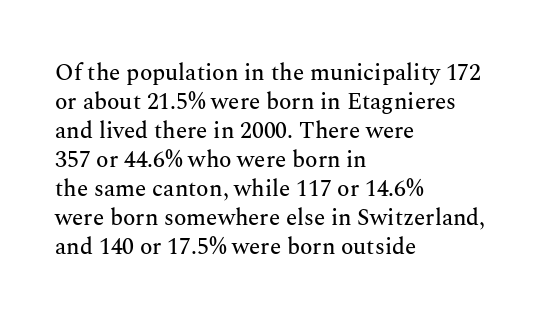
Q: Is the text italic (slanted)? A: No, it is upright.
Q: Is the text underlined? A: No.
Q: How is the paragraph aligned? A: Left-aligned.
Q: Is the spacing between letters normal or unusually wide? A: Normal.
Q: Is the spacing between lines tight, normal or loose? A: Normal.
